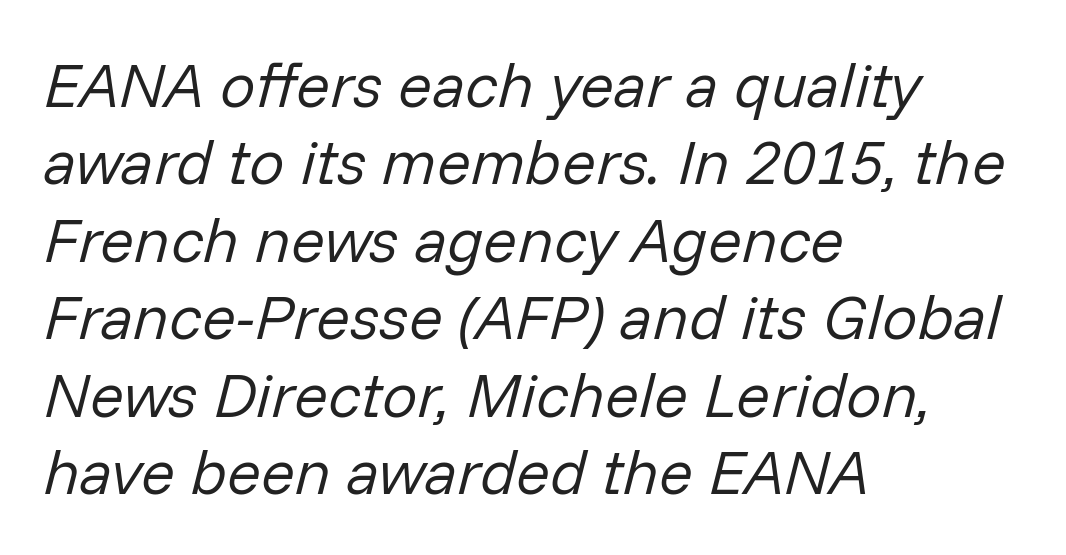
Q: Is the text bold? A: No.
Q: Is the text italic (slanted)? A: Yes, it leans right by about 14 degrees.
Q: Is the text underlined? A: No.
Q: How is the paragraph aligned? A: Left-aligned.
Q: Is the spacing between letters normal or unusually wide? A: Normal.
Q: Width (condensed, normal, or wide)? A: Normal.
Q: Stroke contrast? A: Low.
Q: x-height? A: Medium.
Q: Monospaced? A: No.
